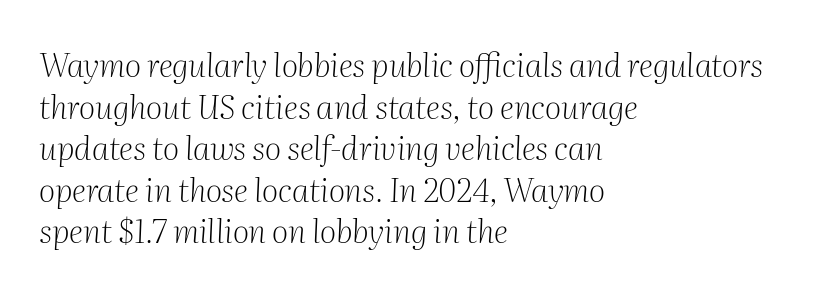
The image shows 32 px light serif type, italic (leaning right); set left-aligned, normal line spacing (1.3x), normal letter spacing, not underlined; medium stroke contrast and a medium x-height.
